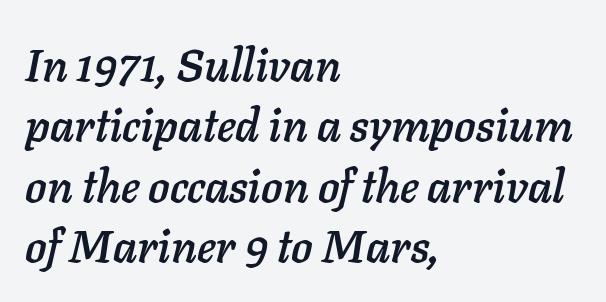
The image shows 45 px text type, italic (leaning right); set left-aligned, normal line spacing (1.34x), normal letter spacing, not underlined; low stroke contrast and a medium x-height.
